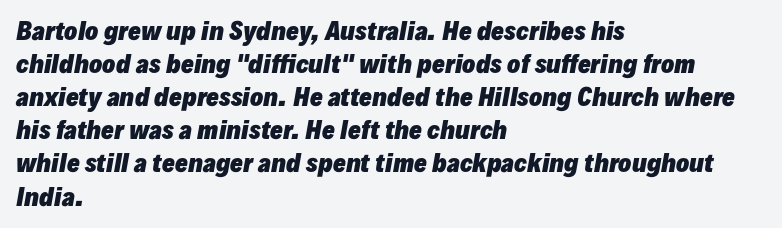
Nobody touched the tracking dial on this one. Does the lettering tilt? It does — this is italic. Which margin do the lines hug? The left one — the right edge is uneven. A clean baseline with only descenders dipping below it.
